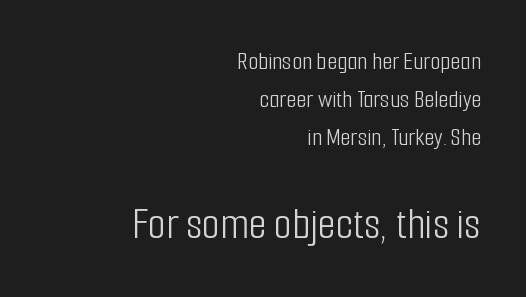
{"serif": "no", "italic": "no", "bold": "no", "weight": "light", "width": "condensed", "stroke_contrast": "low", "x_height": "medium", "monospaced": "no", "underline": "no", "align": "right", "line_spacing": "normal", "line_spacing_ratio": 1.46, "letter_spacing": "normal", "letter_spacing_em": 0.0, "larger_block": "second", "size_ratio": 1.77, "glyph_px": 46}
